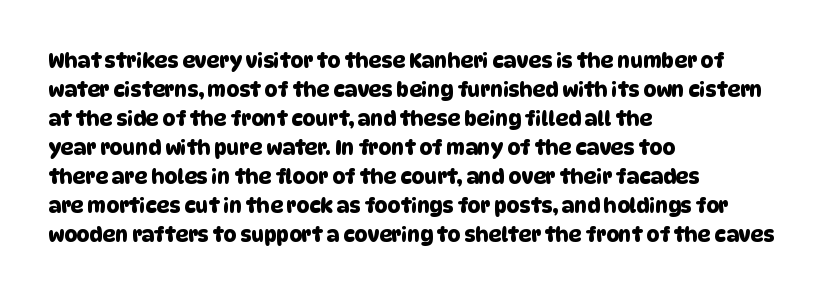
This rendering leaves character spacing at its baseline value. Each new line begins a customary step beneath the previous one. Where is the straight margin? On the left. Glance below the letters and you will spot only blank space.
